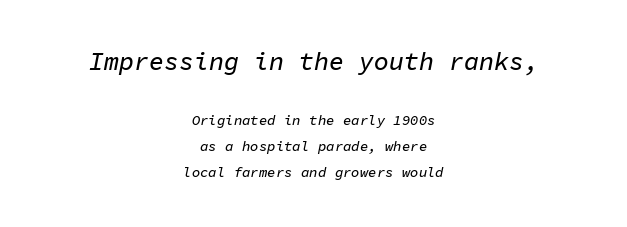
The image shows 25 px text type, italic (leaning right); set centered, line spacing 1.85x, normal letter spacing, not underlined; the first (top) block is 1.79x larger.
